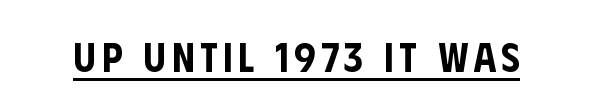
Stroke terminals: plain, sans-serif. These lines are rendered in a variable-pitch font. Underline: present. The lettering stays uniformly vertical, giving the passage a roman look.
